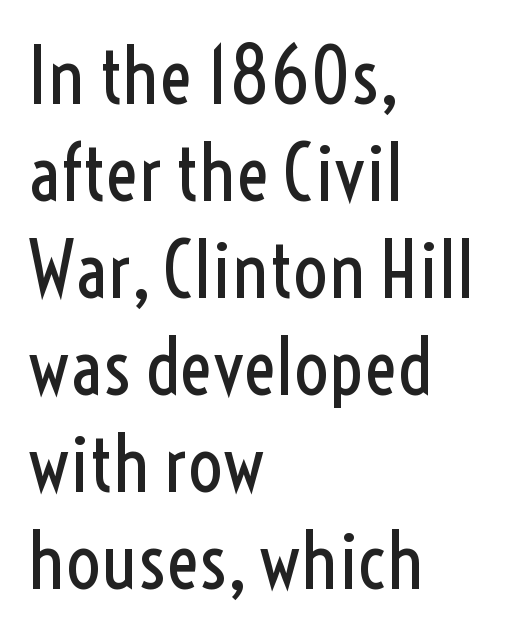
Q: Is the text bold? A: No.
Q: Is the text italic (slanted)? A: No, it is upright.
Q: Is the typeface a serif or a sans-serif typeface? A: Sans-serif.
Q: Is the text underlined? A: No.
Q: How is the paragraph aligned? A: Left-aligned.
Q: Is the spacing between letters normal or unusually wide? A: Normal.
Q: Is the spacing between lines tight, normal or loose? A: Normal.
Q: Width (condensed, normal, or wide)? A: Condensed.
Q: x-height? A: Medium.
Q: Monospaced? A: No.
